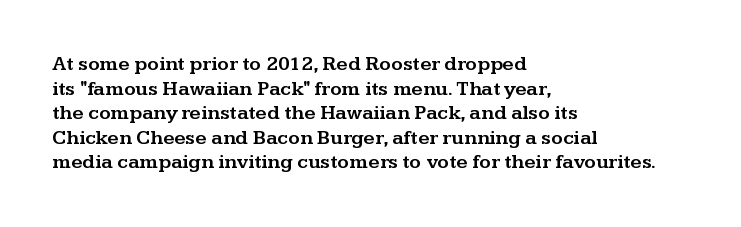
The image shows 20 px text type, upright; set left-aligned, line spacing 1.23x, normal letter spacing, not underlined.
